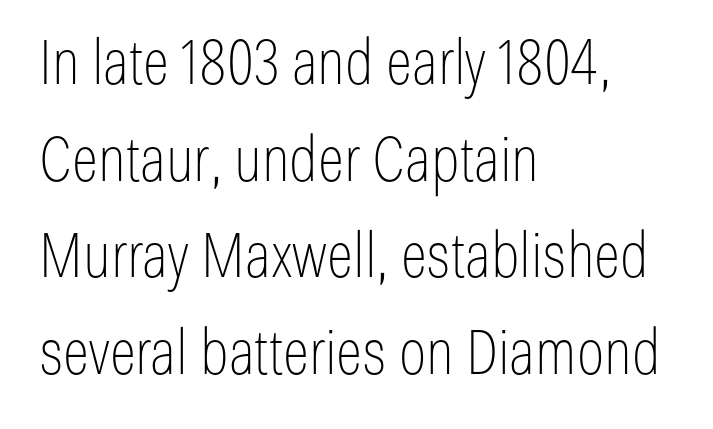
Q: Is the text bold? A: No.
Q: Is the text italic (slanted)? A: No, it is upright.
Q: Is the typeface a serif or a sans-serif typeface? A: Sans-serif.
Q: Is the text underlined? A: No.
Q: How is the paragraph aligned? A: Left-aligned.
Q: Is the spacing between letters normal or unusually wide? A: Normal.
Q: Is the spacing between lines tight, normal or loose? A: Normal.
Q: Width (condensed, normal, or wide)? A: Condensed.
Q: Stroke contrast? A: Low.
Q: x-height? A: Medium.
Q: Monospaced? A: No.
